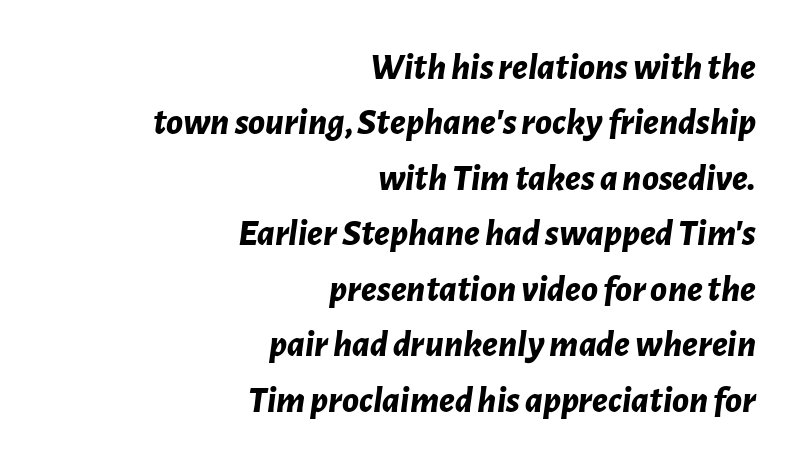
Note the varied advance widths — an 'i' is clearly narrower than an 'm'. These lines were composed using italics. In terms of leading, this rendering sits right in the middle. Between one letter and the next there's only the usual sliver of space. Glance below the letters and you will spot only blank space.
